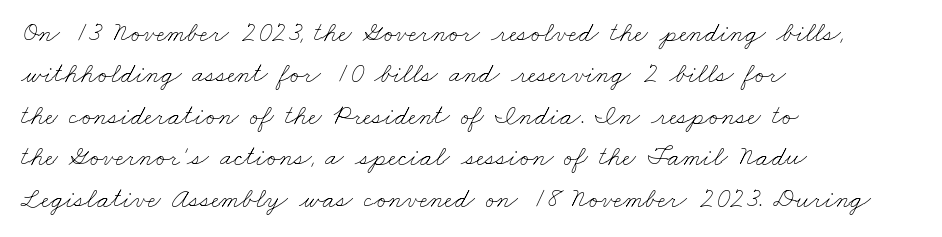
Q: Is the text bold? A: No.
Q: Is the text underlined? A: No.
Q: How is the paragraph aligned? A: Left-aligned.
Q: Is the spacing between letters normal or unusually wide? A: Normal.
Q: Is the spacing between lines tight, normal or loose? A: Normal.
Q: Width (condensed, normal, or wide)? A: Wide.
Q: Stroke contrast? A: Low.
Q: x-height? A: Small.
Q: Monospaced? A: No.
